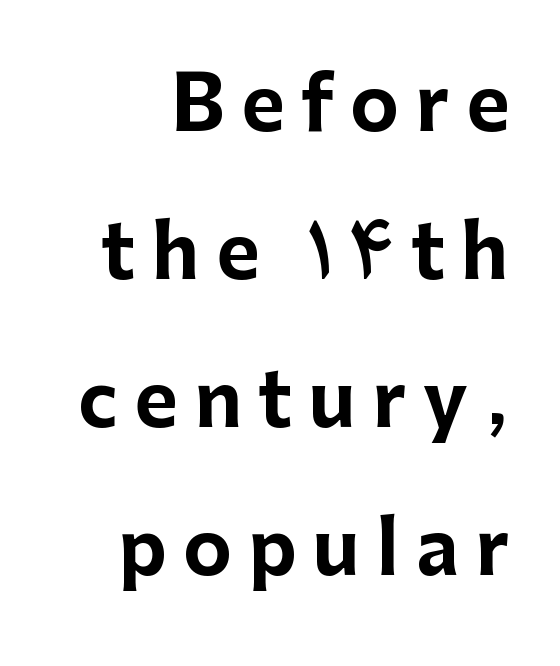
A bare baseline throughout the passage. Bold? Absolutely — the strokes are thick and heavy. Inter-character spacing is expanded well beyond the font's built-in metrics. Notice the wide empty band between every row — that's loose leading. This sample has the flowing, uneven cadence of proportional lettering. Is this a sans? Yes — the strokes have no serifs.
